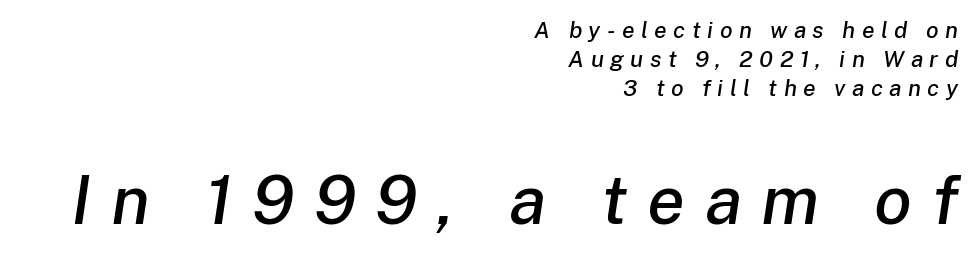
{"italic": "yes", "lean": "right", "slant_degrees": 8, "width": "normal", "stroke_contrast": "low", "x_height": "medium", "monospaced": "no", "underline": "no", "align": "right", "line_spacing": "normal", "line_spacing_ratio": 1.26, "letter_spacing": "wide", "letter_spacing_em": 0.28, "larger_block": "second", "size_ratio": 3.0, "glyph_px": 69}
